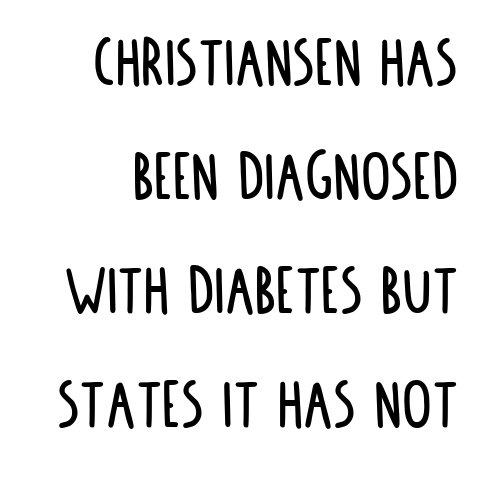
The image shows 74 px condensed sans-serif type, upright; set normal line spacing (1.54x), normal letter spacing, not underlined; low stroke contrast and a large x-height.
